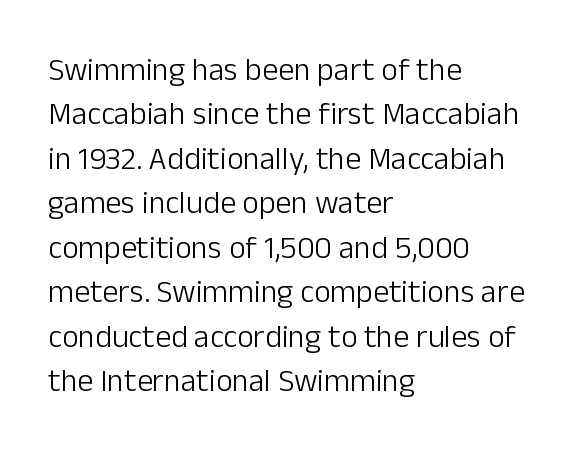
Q: Is the text bold? A: No.
Q: Is the text italic (slanted)? A: No, it is upright.
Q: Is the typeface a serif or a sans-serif typeface? A: Sans-serif.
Q: Is the text underlined? A: No.
Q: How is the paragraph aligned? A: Left-aligned.
Q: Is the spacing between letters normal or unusually wide? A: Normal.
Q: Is the spacing between lines tight, normal or loose? A: Normal.
Q: Width (condensed, normal, or wide)? A: Normal.
Q: Stroke contrast? A: Low.
Q: x-height? A: Medium.
Q: Monospaced? A: No.
